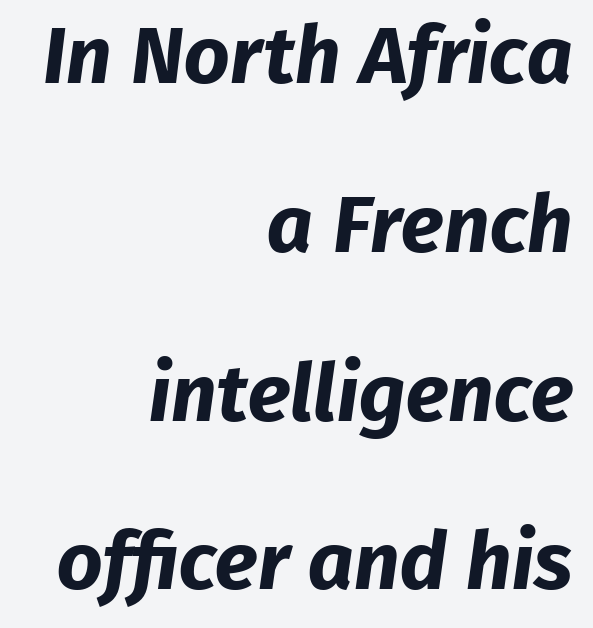
These lines stack with their right ends in a neat column. Bare-footed words on every line. Line spacing here is loose. The characters look thick and weighty, a clear bold.
